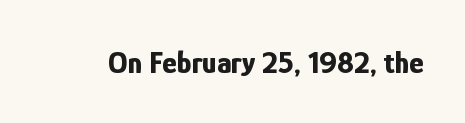
{"serif": "no", "italic": "no", "bold": "yes", "weight": "bold", "width": "condensed", "stroke_contrast": "low", "x_height": "medium", "monospaced": "no", "underline": "no", "letter_spacing": "normal", "letter_spacing_em": 0.0, "glyph_px": 31}
